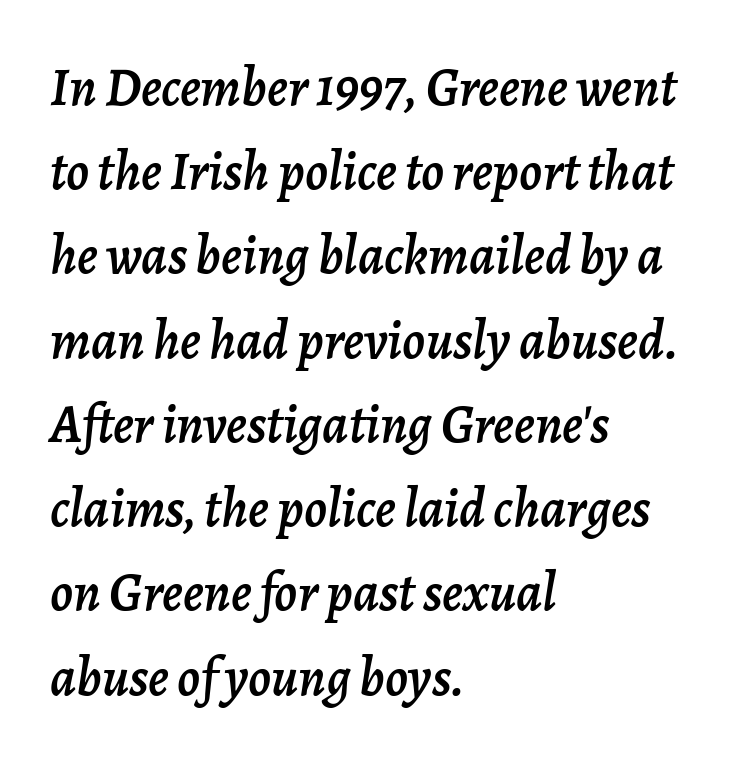
Q: Is the text italic (slanted)? A: Yes, it leans right by about 7 degrees.
Q: Is the text underlined? A: No.
Q: How is the paragraph aligned? A: Left-aligned.
Q: Is the spacing between letters normal or unusually wide? A: Normal.
Q: Is the spacing between lines tight, normal or loose? A: Normal.
Q: Width (condensed, normal, or wide)? A: Normal.
Q: Stroke contrast? A: Low.
Q: x-height? A: Medium.
Q: Monospaced? A: No.
